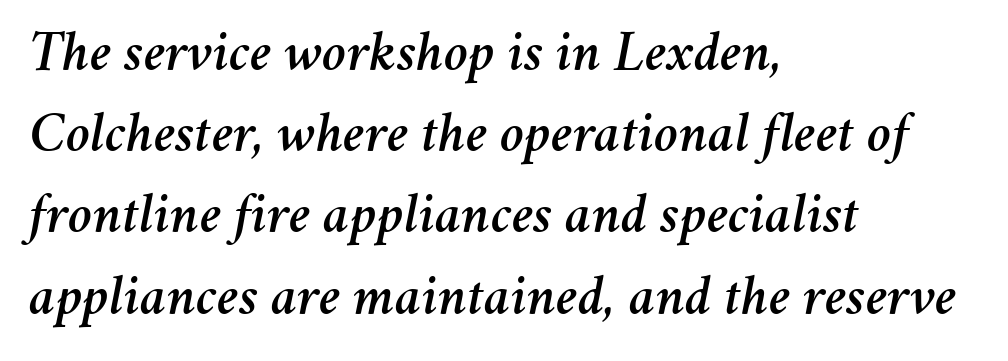
The vertical gap from one line to the next is medium. You could not count columns in this text — the font is proportionally spaced. Look at the tracking — it's just the regular setting, nothing added. In terms of posture, this sample is oblique.
